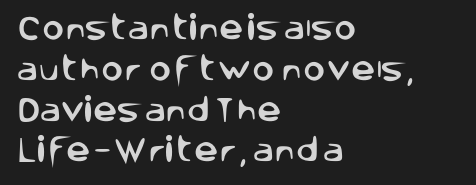
The typography opts for an upright posture over an oblique one. Descenders hang freely into open space. The rag falls on the right side of this text block. No extra tracking has been applied to these lines. Does the leading feel generous? No, just average.
